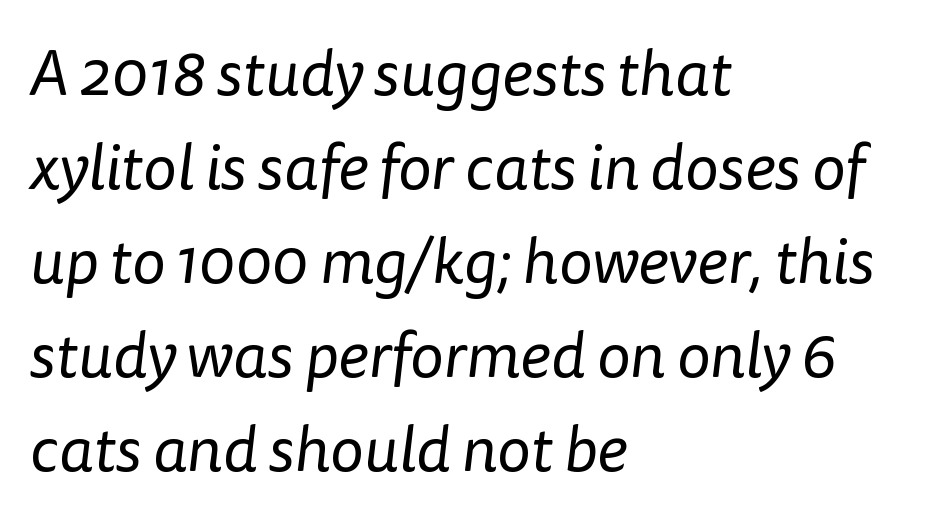
The image shows 64 px regular-weight sans-serif type; set left-aligned, normal line spacing (1.47x), normal letter spacing, not underlined; low stroke contrast and a medium x-height.
